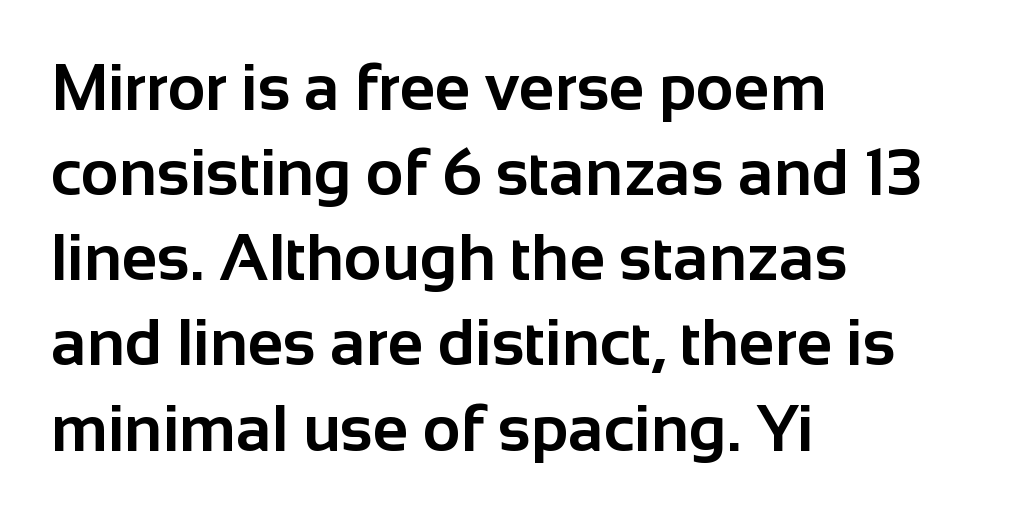
The image shows 65 px bold sans-serif type, upright; set left-aligned, normal line spacing (1.31x), normal letter spacing, not underlined; low stroke contrast and a medium x-height.
